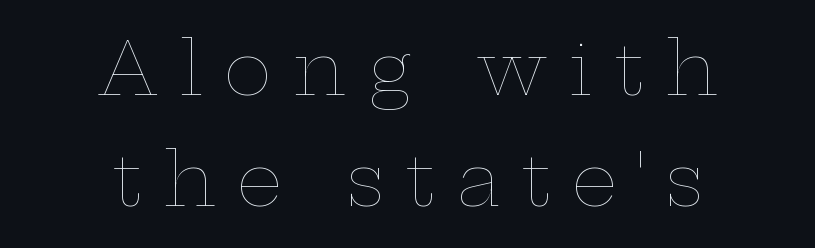
Ascenders rise straight up at ninety degrees. Alignment: centered. No chunkiness to these letters — they're not bold. Varying glyph widths throughout — classic text-font behaviour. Anything drawn beneath the words? Only blank space.
